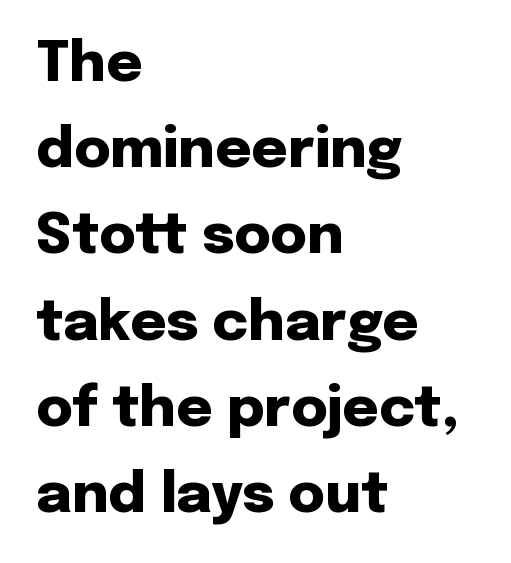
The image shows 56 px heavy sans-serif type, upright; set left-aligned, normal line spacing (1.54x), normal letter spacing, not underlined; low stroke contrast and a medium x-height.
